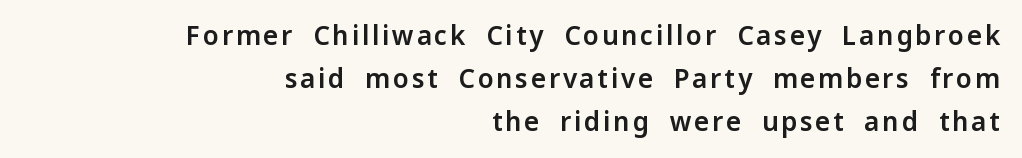
{"italic": "no", "underline": "no", "align": "right", "line_spacing": "normal", "line_spacing_ratio": 1.66, "glyph_px": 26}
